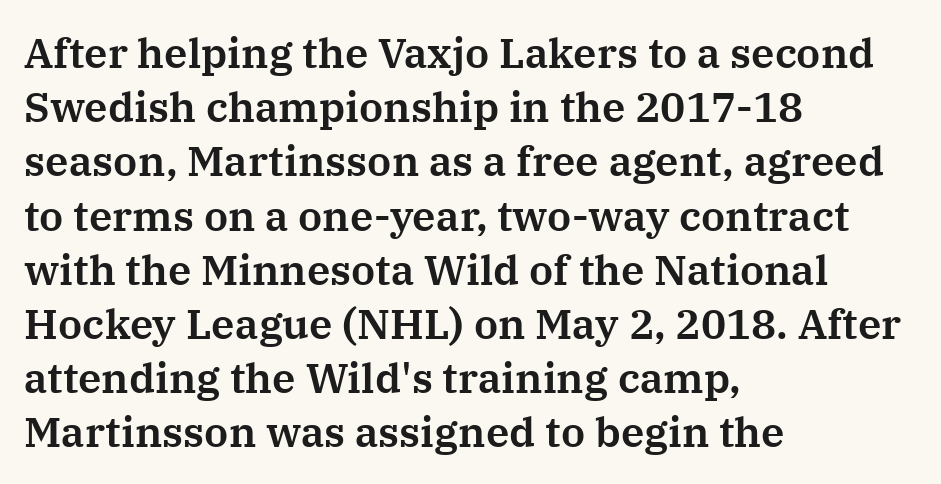
Q: Is the text italic (slanted)? A: No, it is upright.
Q: Is the typeface a serif or a sans-serif typeface? A: Serif.
Q: Is the text underlined? A: No.
Q: How is the paragraph aligned? A: Left-aligned.
Q: Is the spacing between letters normal or unusually wide? A: Normal.
Q: Is the spacing between lines tight, normal or loose? A: Normal.
Q: Width (condensed, normal, or wide)? A: Normal.
Q: Stroke contrast? A: Medium.
Q: x-height? A: Medium.
Q: Monospaced? A: No.
